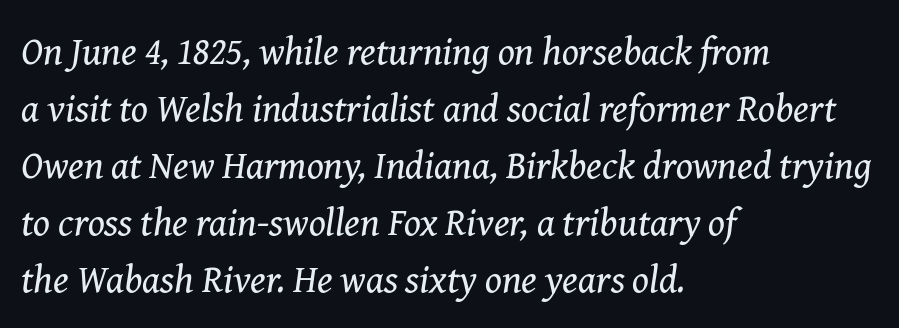
Q: Is the text bold? A: No.
Q: Is the text italic (slanted)? A: Yes, it leans right by about 8 degrees.
Q: Is the typeface a serif or a sans-serif typeface? A: Serif.
Q: Is the text underlined? A: No.
Q: How is the paragraph aligned? A: Left-aligned.
Q: Is the spacing between letters normal or unusually wide? A: Normal.
Q: Is the spacing between lines tight, normal or loose? A: Normal.
Q: Width (condensed, normal, or wide)? A: Normal.
Q: Stroke contrast? A: Medium.
Q: x-height? A: Medium.
Q: Monospaced? A: No.
